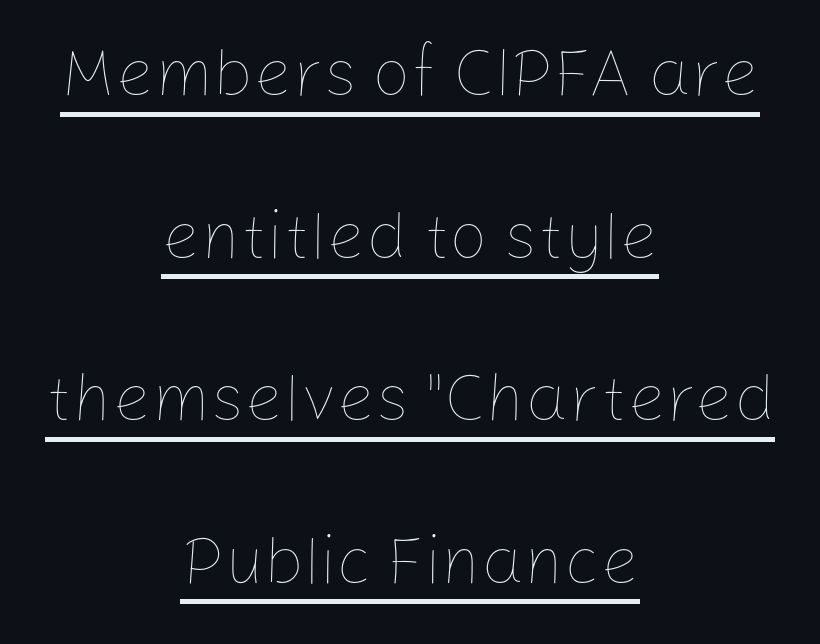
Proportional: the letters do not fall into vertical columns. A continuous stroke trails under the words, as in a hyperlink. Weight: in the light-to-regular range. Each new line begins a long way beneath the previous one. Visually the block forms a symmetrical silhouette, jagged on both flanks. What stands out about the letter spacing? Nothing — it is the standard amount.
